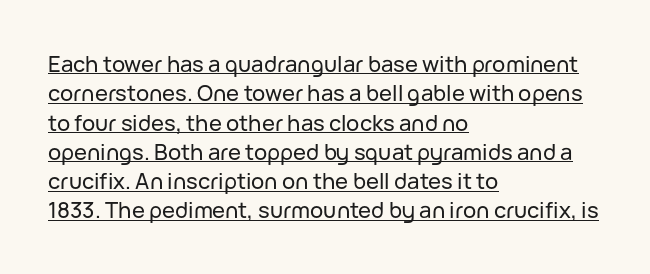
{"italic": "no", "underline": "yes", "align": "left", "line_spacing": "normal", "line_spacing_ratio": 1.33, "letter_spacing": "normal", "letter_spacing_em": 0.0, "glyph_px": 22}
